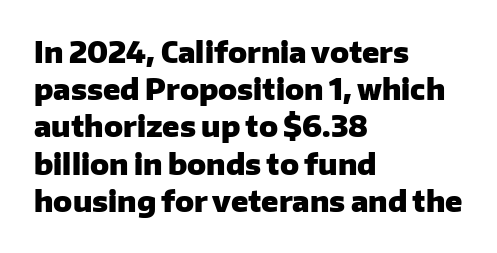
The rendering uses natural spacing where letterforms have individual widths. Characters follow at the spacing the type designer built in. Leading: standard. Descender tails drop into unmarked territory. Unlike italic type, these characters show no tilt at all. Grotesque or geometric, the face here clearly has no serifs.
